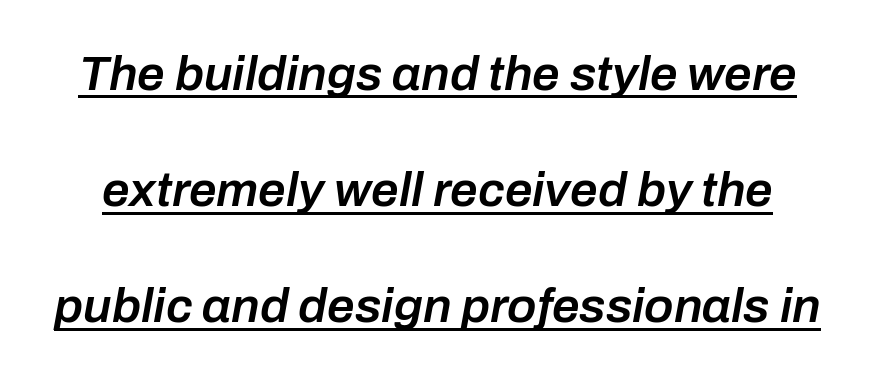
The image shows 49 px semibold type, italic (leaning right); set loose line spacing (2.37x), normal letter spacing, underlined; low stroke contrast and a medium x-height.
